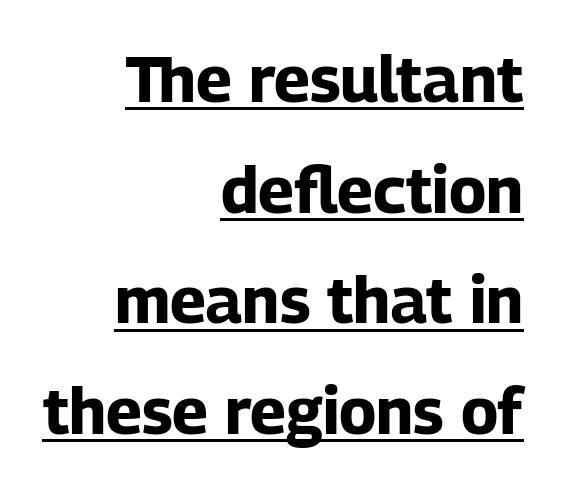
The image shows 64 px bold sans-serif type, upright; set right-aligned, line spacing 1.73x, normal letter spacing, underlined; low stroke contrast and a medium x-height.
